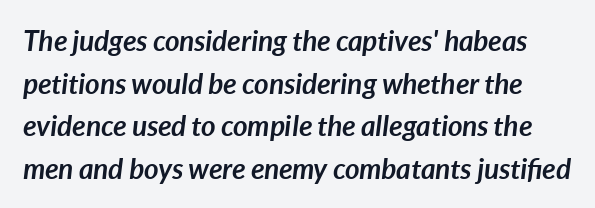
Strong, thick strokes mark this as bold type. Bare-footed words on every line. Proportional: the letters do not fall into vertical columns. The line texture is even and compact thanks to regular tracking. This sample uses an oblique cut, with every glyph tilted off the vertical. Rows of type keep a routine distance in the vertical direction.
